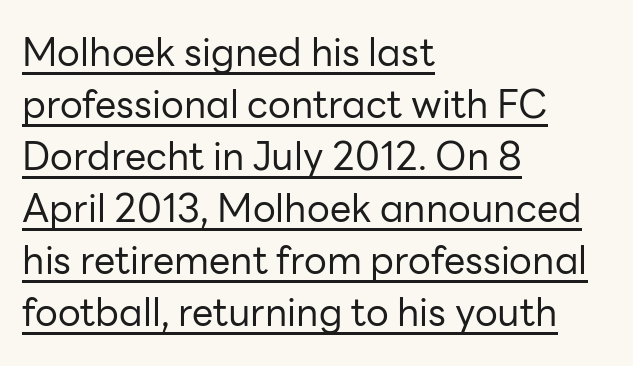
The image shows 38 px regular-weight sans-serif type, upright; set left-aligned, normal line spacing (1.37x), normal letter spacing, underlined; low stroke contrast and a medium x-height.
